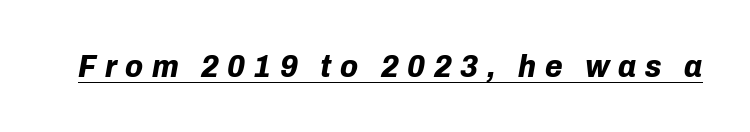
Compared with typical body copy, the letter spacing here is much looser. This sample carries an underscore along the baseline area. Designer's note — italics engaged. Chunky letters — that's bold for sure.
